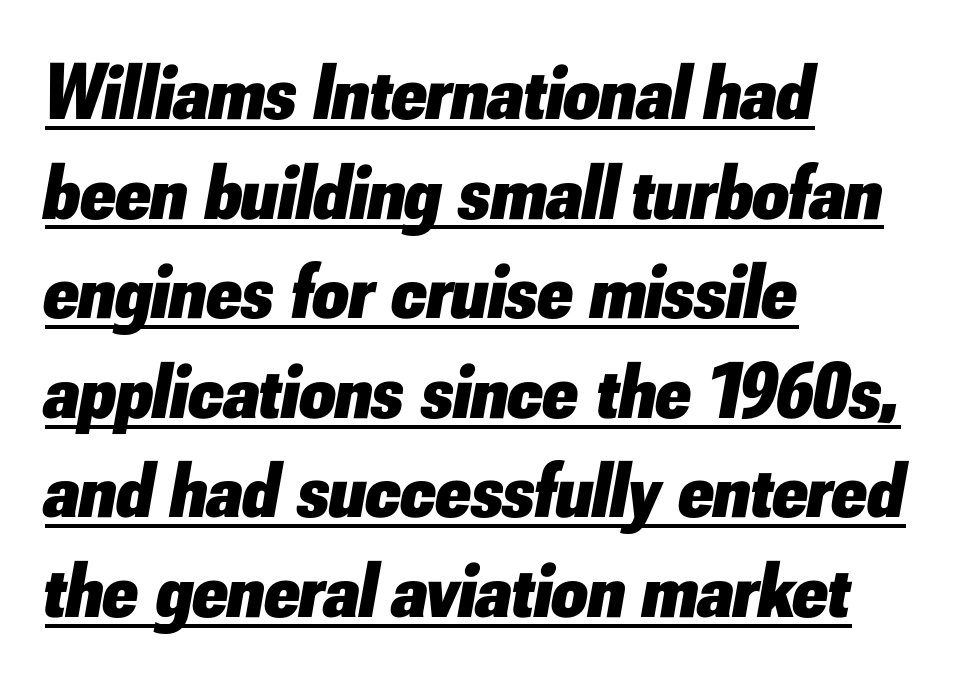
{"italic": "yes", "lean": "right", "slant_degrees": 10, "bold": "yes", "weight": "heavy", "width": "normal", "stroke_contrast": "low", "x_height": "small", "monospaced": "no", "underline": "yes", "align": "left", "line_spacing": "normal", "line_spacing_ratio": 1.26, "letter_spacing": "normal", "letter_spacing_em": 0.0, "glyph_px": 79}
